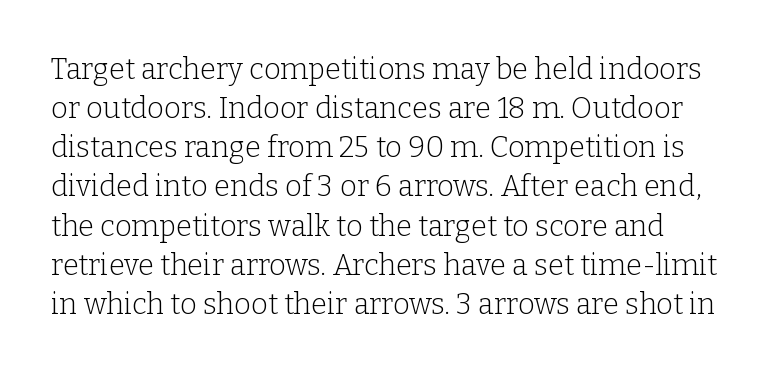
{"serif": "yes", "italic": "no", "bold": "no", "weight": "light", "width": "normal", "stroke_contrast": "low", "x_height": "medium", "monospaced": "no", "underline": "no", "line_spacing": "normal", "line_spacing_ratio": 1.35, "letter_spacing": "normal", "letter_spacing_em": 0.0, "glyph_px": 29}
